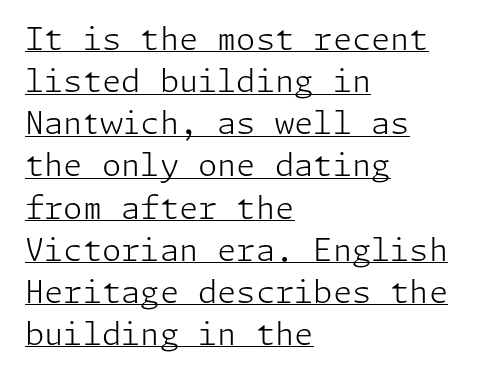
No feet cap the strokes, marking this as sans-serif type. Glance below the letters and you will spot a drawn line. The rag falls on the right side of this text block. Nothing heavy about these letters — not bold at all. If you measured baseline to baseline, you'd find a middling distance.
